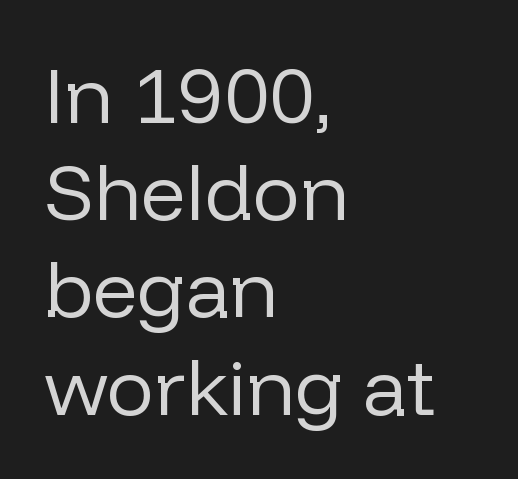
Q: Is the text bold? A: No.
Q: Is the text italic (slanted)? A: No, it is upright.
Q: Is the typeface a serif or a sans-serif typeface? A: Sans-serif.
Q: Is the text underlined? A: No.
Q: How is the paragraph aligned? A: Left-aligned.
Q: Is the spacing between letters normal or unusually wide? A: Normal.
Q: Width (condensed, normal, or wide)? A: Normal.
Q: Stroke contrast? A: Low.
Q: x-height? A: Medium.
Q: Monospaced? A: No.
